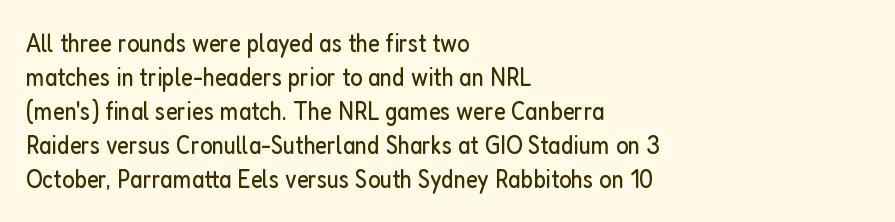
{"italic": "no", "bold": "no", "underline": "no", "align": "left", "line_spacing": "normal", "line_spacing_ratio": 1.31, "letter_spacing": "normal", "letter_spacing_em": 0.0, "glyph_px": 26}
